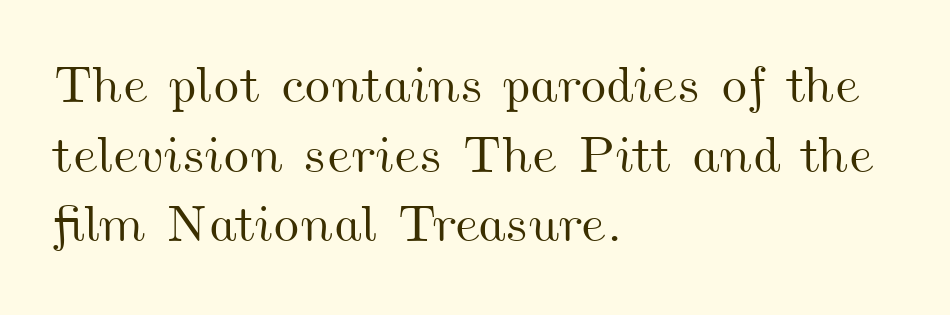
Q: Is the text underlined? A: No.
Q: How is the paragraph aligned? A: Left-aligned.
Q: Is the spacing between letters normal or unusually wide? A: Normal.
Q: Is the spacing between lines tight, normal or loose? A: Normal.
Q: Width (condensed, normal, or wide)? A: Wide.
Q: Stroke contrast? A: Medium.
Q: x-height? A: Small.
Q: Monospaced? A: No.
